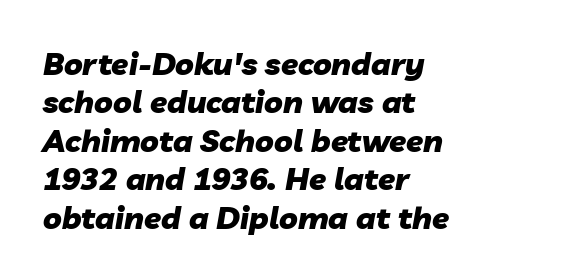
Q: Is the text bold? A: Yes.
Q: Is the text italic (slanted)? A: Yes, it leans right by about 10 degrees.
Q: Is the text underlined? A: No.
Q: How is the paragraph aligned? A: Left-aligned.
Q: Is the spacing between letters normal or unusually wide? A: Normal.
Q: Width (condensed, normal, or wide)? A: Normal.
Q: Stroke contrast? A: Low.
Q: x-height? A: Medium.
Q: Monospaced? A: No.
